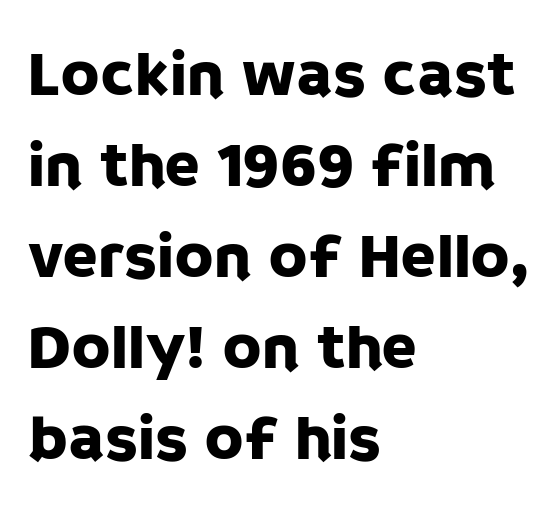
The image shows 65 px sans-serif type, upright; set left-aligned, normal line spacing (1.4x), normal letter spacing, not underlined; low stroke contrast and a large x-height.
